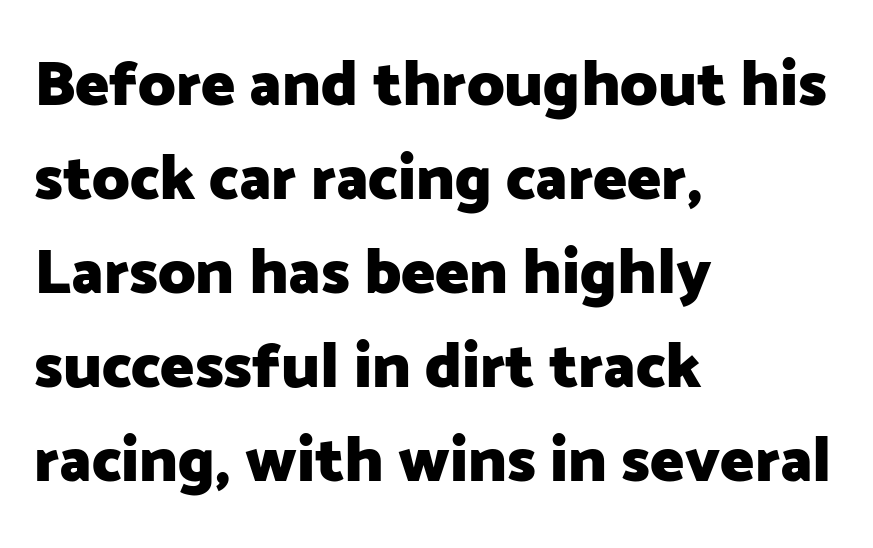
Rendered with straight, roman letterforms. Compared with an ordinary text face, these strokes are far heavier — a full bold. Quick note: interline space is typical. The baseline area is clear. The letters advance in unequal steps, a hallmark of proportional type. The passage shown has conventional tracking throughout.
